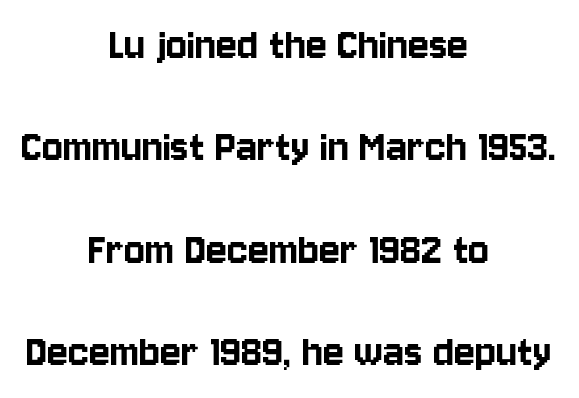
Q: Is the text italic (slanted)? A: No, it is upright.
Q: Is the typeface a serif or a sans-serif typeface? A: Sans-serif.
Q: Is the text underlined? A: No.
Q: How is the paragraph aligned? A: Centered.
Q: Is the spacing between letters normal or unusually wide? A: Normal.
Q: Is the spacing between lines tight, normal or loose? A: Loose.
Q: Width (condensed, normal, or wide)? A: Condensed.
Q: Stroke contrast? A: Low.
Q: x-height? A: Large.
Q: Monospaced? A: No.
